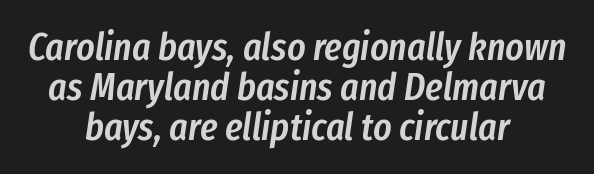
{"italic": "yes", "lean": "right", "slant_degrees": 8, "bold": "semi", "weight": "semibold", "width": "condensed", "stroke_contrast": "low", "x_height": "medium", "monospaced": "no", "underline": "no", "align": "center", "line_spacing": "tight", "line_spacing_ratio": 1.02, "letter_spacing": "normal", "letter_spacing_em": 0.0, "glyph_px": 39}
